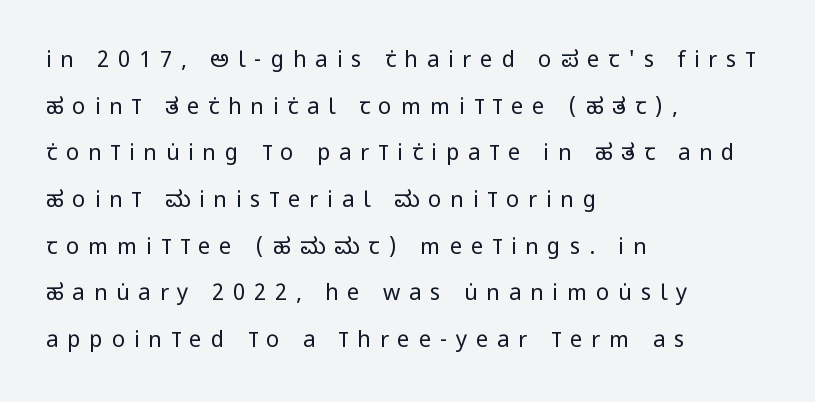
Q: Is the text bold? A: No.
Q: Is the text italic (slanted)? A: No, it is upright.
Q: Is the text underlined? A: No.
Q: How is the paragraph aligned? A: Left-aligned.
Q: Is the spacing between letters normal or unusually wide? A: Unusually wide.
Q: Is the spacing between lines tight, normal or loose? A: Loose.
